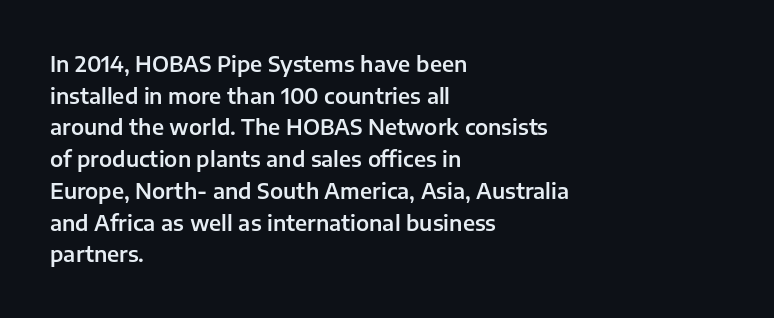
Q: Is the text italic (slanted)? A: No, it is upright.
Q: Is the text underlined? A: No.
Q: How is the paragraph aligned? A: Left-aligned.
Q: Is the spacing between letters normal or unusually wide? A: Normal.
Q: Is the spacing between lines tight, normal or loose? A: Normal.
